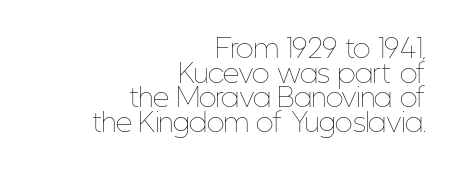
The image shows 26 px text type, upright; set right-aligned, tight line spacing (0.95x), normal letter spacing, not underlined.
